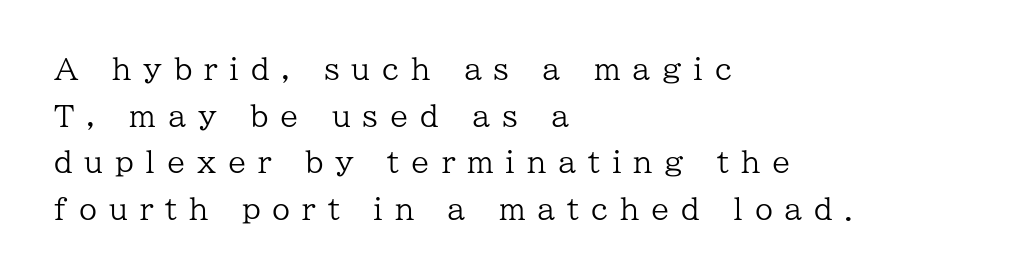
The strokes are not fattened; the text isn't bold. Check where the strokes stop: tiny serifs finish them off. Clear beneath every line of the passage. Every character sits straight up, as roman type does.
